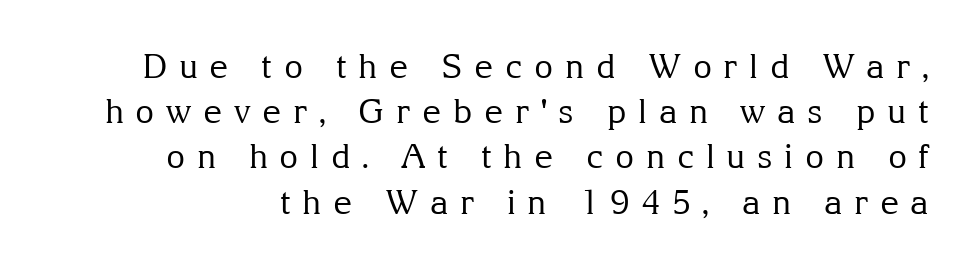
This sample has the flowing, uneven cadence of proportional lettering. Stem width sits at or under what a default text font uses. Tracking here is generous; glyphs stand well apart from one another. Baseline-to-baseline distance is the conventional proportion of letter height.
